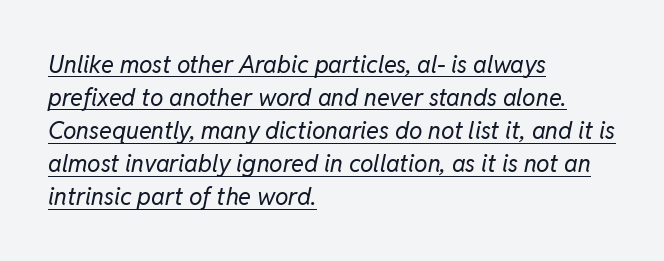
Q: Is the text bold? A: No.
Q: Is the text italic (slanted)? A: Yes, it leans right by about 11 degrees.
Q: Is the text underlined? A: Yes.
Q: How is the paragraph aligned? A: Left-aligned.
Q: Is the spacing between letters normal or unusually wide? A: Normal.
Q: Is the spacing between lines tight, normal or loose? A: Normal.
